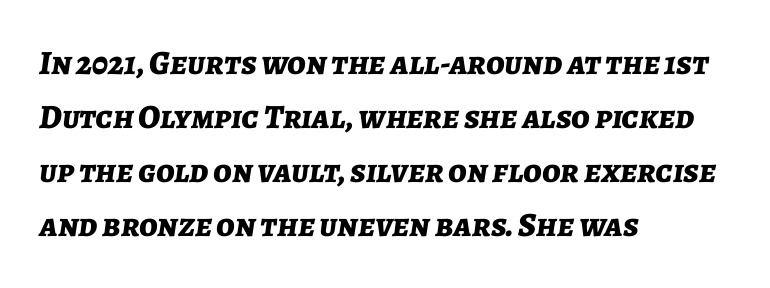
Q: Is the text bold? A: Yes.
Q: Is the text italic (slanted)? A: Yes, it leans right by about 7 degrees.
Q: Is the text underlined? A: No.
Q: How is the paragraph aligned? A: Left-aligned.
Q: Is the spacing between letters normal or unusually wide? A: Normal.
Q: Is the spacing between lines tight, normal or loose? A: Normal.
Q: Width (condensed, normal, or wide)? A: Normal.
Q: Stroke contrast? A: Low.
Q: x-height? A: Medium.
Q: Monospaced? A: No.
